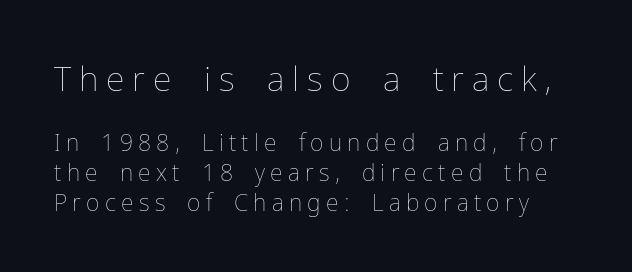
The image shows 34 px thin type, upright; set normal line spacing (1.31x), unusually wide letter spacing (+0.23 em), not underlined; the first (top) block is 1.48x larger; low stroke contrast and a medium x-height.
